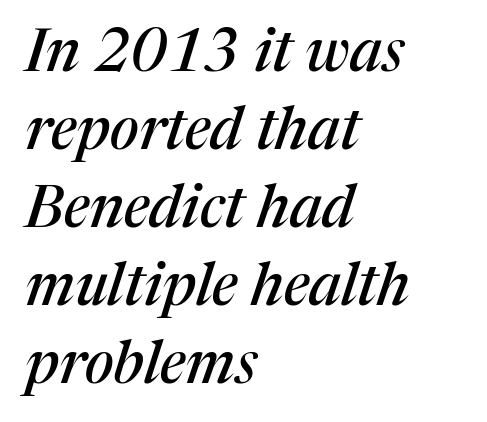
In terms of letterspacing, this is plain default setting. Quick note: underline off. These lines are rendered in a variable-pitch font. A student would call this left alignment; a typographer would say flush left, rag right. The typeface chosen for these lines features serifs. Quick note: italic.
